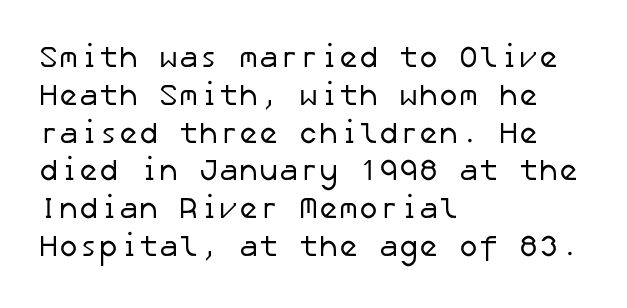
{"serif": "no", "bold": "no", "weight": "regular", "width": "normal", "stroke_contrast": "low", "x_height": "medium", "underline": "no", "align": "left", "line_spacing": "normal", "line_spacing_ratio": 1.26, "letter_spacing": "normal", "letter_spacing_em": 0.0, "glyph_px": 30}
